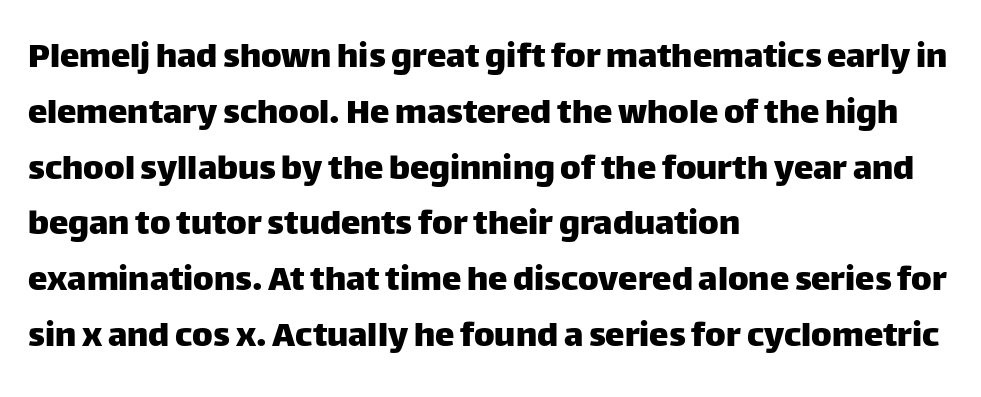
{"serif": "no", "italic": "no", "width": "normal", "stroke_contrast": "low", "x_height": "large", "monospaced": "no", "underline": "no", "align": "left", "line_spacing": "normal", "line_spacing_ratio": 1.43, "letter_spacing": "normal", "letter_spacing_em": 0.0, "glyph_px": 39}
